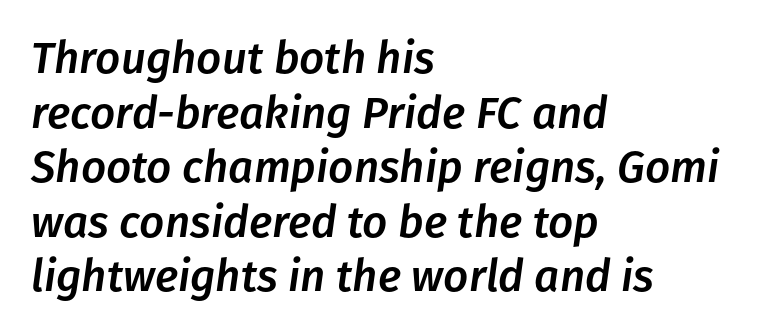
The image shows 44 px text type, italic (leaning right); set left-aligned, line spacing 1.24x, normal letter spacing, not underlined; low stroke contrast and a medium x-height.
